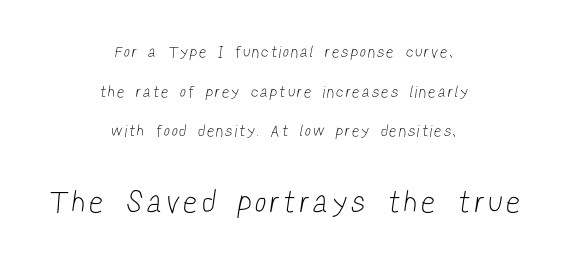
The image shows 31 px light, condensed sans-serif type; set centered, loose line spacing (2.47x), unusually wide letter spacing (+0.2 em), not underlined; the second (bottom) block is 1.94x larger; low stroke contrast and a medium x-height.
